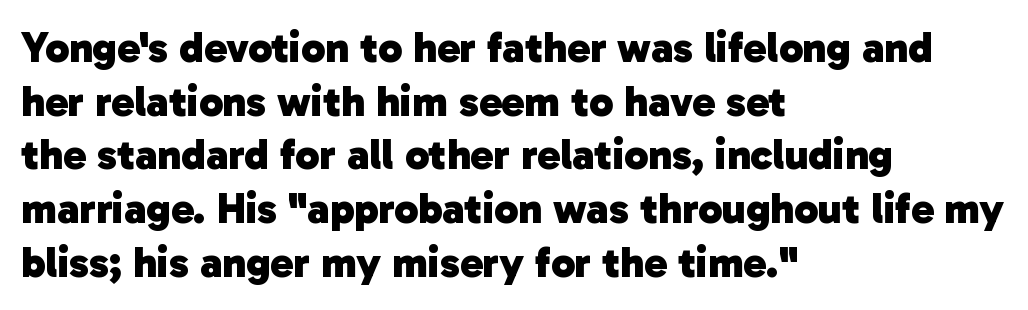
This rendering employs a face without finishing strokes, i.e., a sans-serif. Check under the words: just untouched page. How would I describe the line gaps? Plain and ordinary. Is this a fixed-width face? No — the glyphs have proportional, varying widths. Look at the tracking — it's just the regular setting, nothing added.
